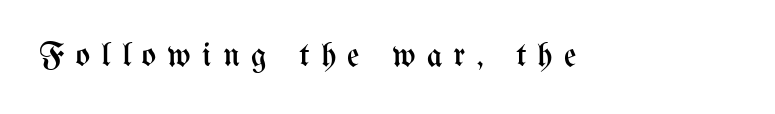
Q: Is the text bold? A: No.
Q: Is the text italic (slanted)? A: No, it is upright.
Q: Is the text underlined? A: No.
Q: Is the spacing between letters normal or unusually wide? A: Unusually wide.
Q: Width (condensed, normal, or wide)? A: Condensed.
Q: Stroke contrast? A: Medium.
Q: x-height? A: Medium.
Q: Monospaced? A: No.
